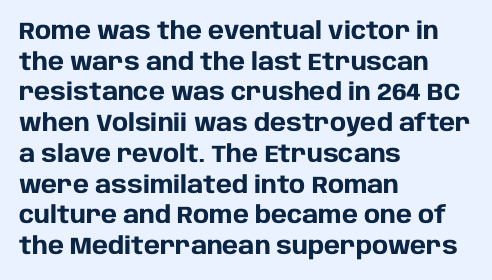
Q: Is the text bold? A: Yes.
Q: Is the text italic (slanted)? A: No, it is upright.
Q: Is the text underlined? A: No.
Q: How is the paragraph aligned? A: Left-aligned.
Q: Is the spacing between letters normal or unusually wide? A: Normal.
Q: Is the spacing between lines tight, normal or loose? A: Normal.
